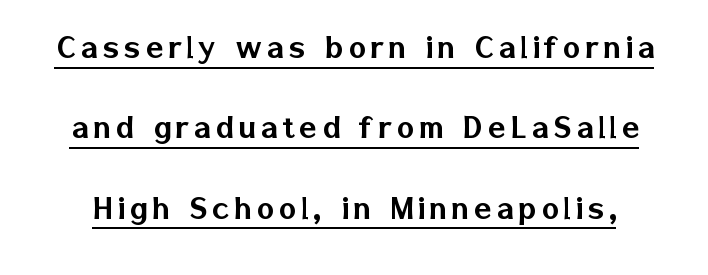
The image shows 37 px sans-serif type, upright; set loose line spacing (2.17x), underlined; low stroke contrast and a medium x-height.
